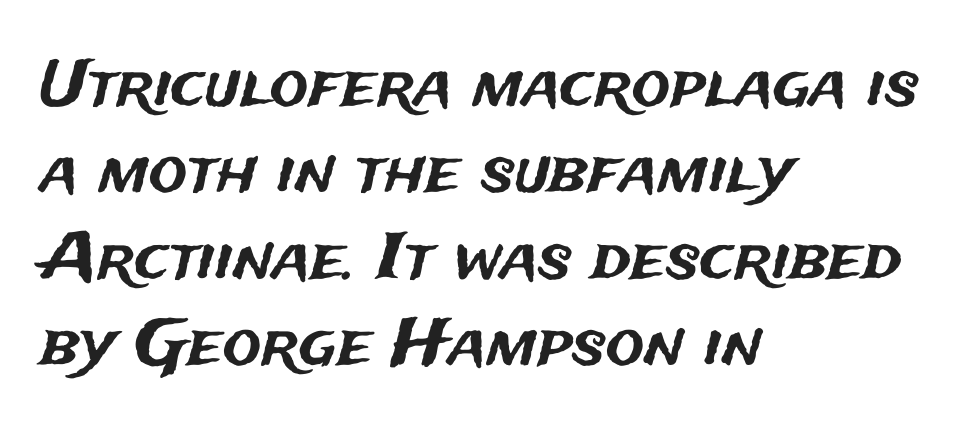
The lines in this sample share a left origin and differ only in where they stop. The passage shown has conventional tracking throughout. Serif or sans? Sans — the stroke terminals are bare. Spacing verdict: proportional, widths tailored to each character.
